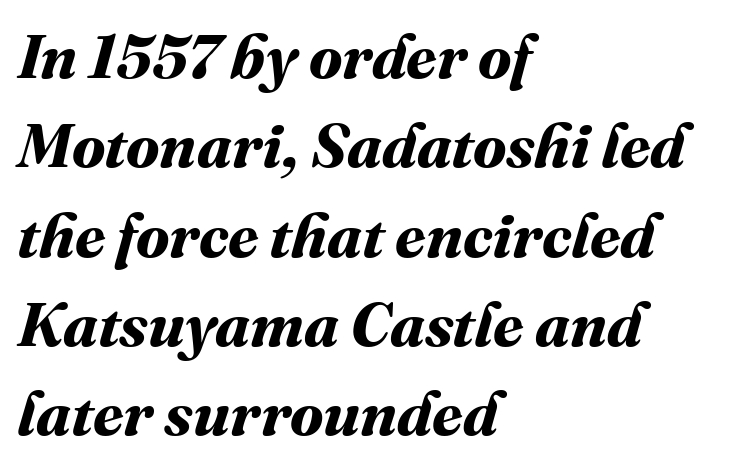
Observe the ordinary spacing: letters are neighbours, not strangers. Do the characters align in a grid? No, the font is proportional. Is the block centered? No — it sits flush against the left margin. The face used here has the dense, thick strokes of a bold.
